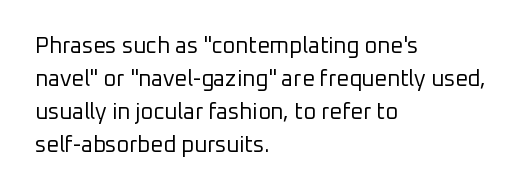
In terms of leading, this rendering sits right in the middle. Quick note: not italic, upright. Stems here are at most as thick as an everyday book face. Letter spacing: default.
